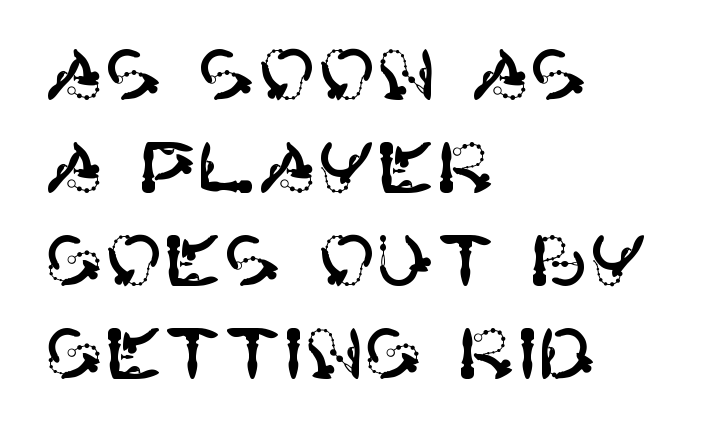
Q: Is the text italic (slanted)? A: No, it is upright.
Q: Is the typeface a serif or a sans-serif typeface? A: Sans-serif.
Q: Is the text underlined? A: No.
Q: How is the paragraph aligned? A: Left-aligned.
Q: Is the spacing between letters normal or unusually wide? A: Normal.
Q: Is the spacing between lines tight, normal or loose? A: Normal.
Q: Width (condensed, normal, or wide)? A: Normal.
Q: Stroke contrast? A: High.
Q: x-height? A: Large.
